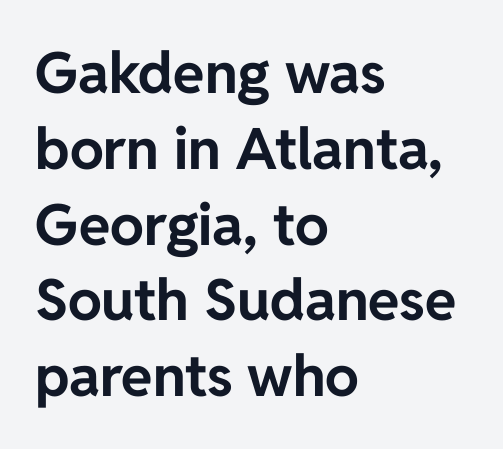
The image shows 57 px bold sans-serif type, upright; set left-aligned, normal line spacing (1.33x), normal letter spacing, not underlined; low stroke contrast and a medium x-height.
